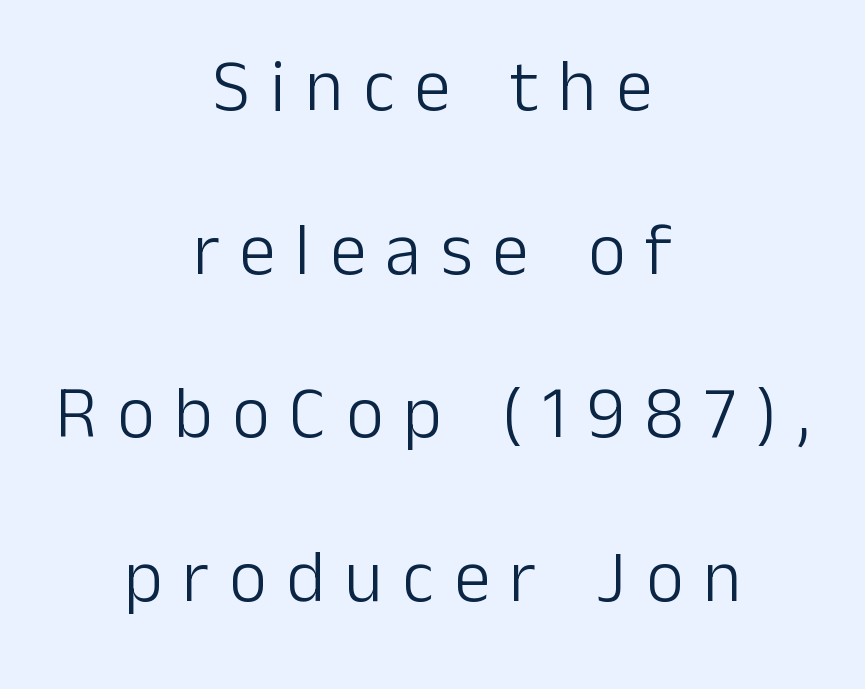
The image shows 73 px light sans-serif type, upright; set centered, loose line spacing (2.24x), unusually wide letter spacing (+0.27 em), not underlined; low stroke contrast and a medium x-height.
